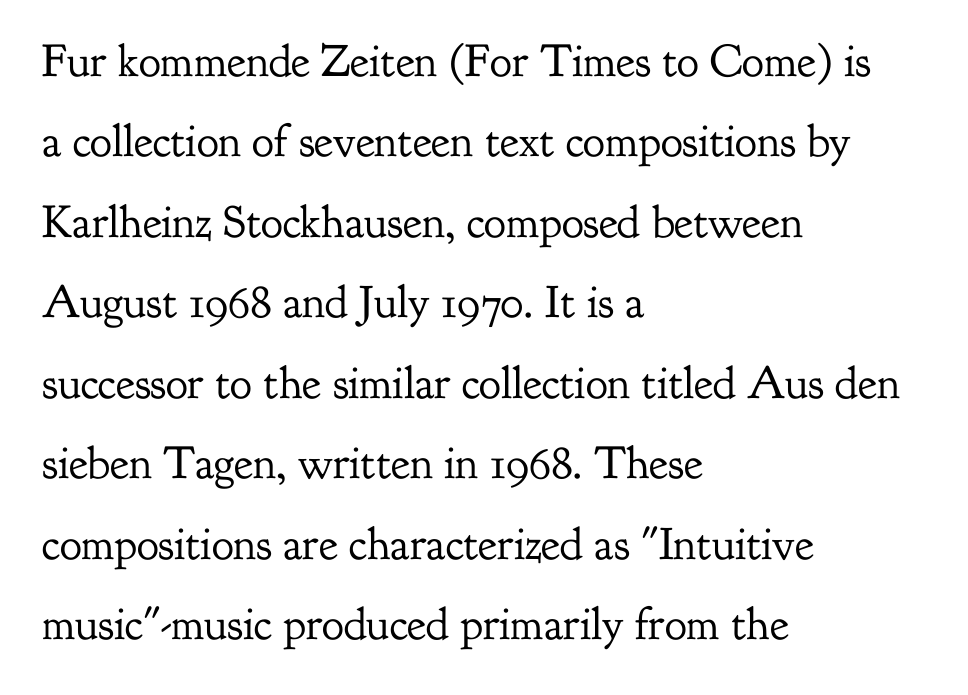
Q: Is the text bold? A: No.
Q: Is the text italic (slanted)? A: No, it is upright.
Q: Is the typeface a serif or a sans-serif typeface? A: Serif.
Q: Is the text underlined? A: No.
Q: How is the paragraph aligned? A: Left-aligned.
Q: Is the spacing between letters normal or unusually wide? A: Normal.
Q: Width (condensed, normal, or wide)? A: Normal.
Q: Stroke contrast? A: Low.
Q: x-height? A: Small.
Q: Monospaced? A: No.
